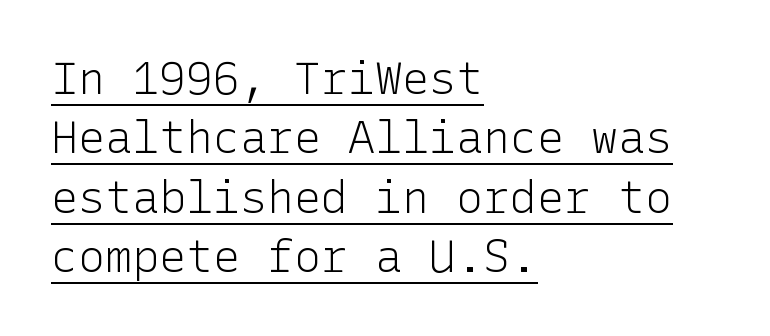
The image shows 45 px light sans-serif type, upright; set left-aligned, normal line spacing (1.32x), normal letter spacing, underlined; low stroke contrast and a medium x-height.
